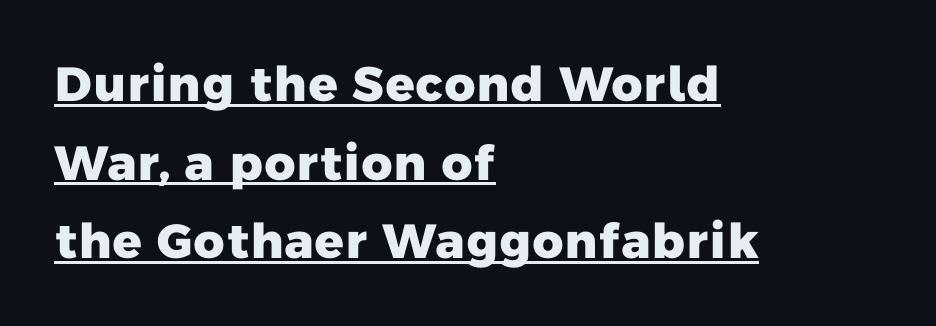
The image shows 48 px heavy sans-serif type; set left-aligned, normal line spacing (1.64x), normal letter spacing, underlined; low stroke contrast and a medium x-height.
